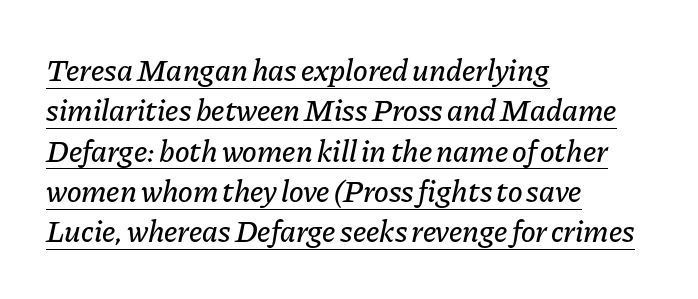
Q: Is the text italic (slanted)? A: Yes, it leans right by about 11 degrees.
Q: Is the text underlined? A: Yes.
Q: How is the paragraph aligned? A: Left-aligned.
Q: Is the spacing between letters normal or unusually wide? A: Normal.
Q: Is the spacing between lines tight, normal or loose? A: Normal.
Q: Width (condensed, normal, or wide)? A: Normal.
Q: Stroke contrast? A: Low.
Q: x-height? A: Medium.
Q: Monospaced? A: No.
